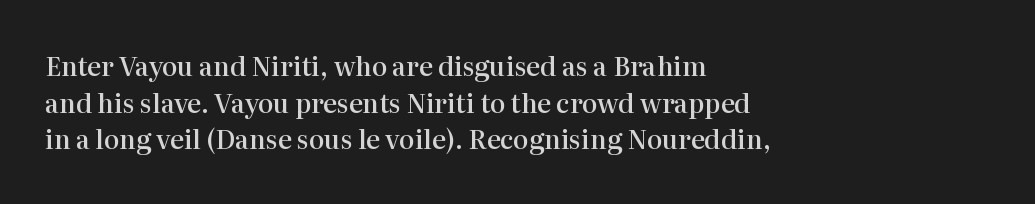
The image shows 26 px text type, upright; set left-aligned, normal line spacing (1.41x), normal letter spacing, not underlined.
